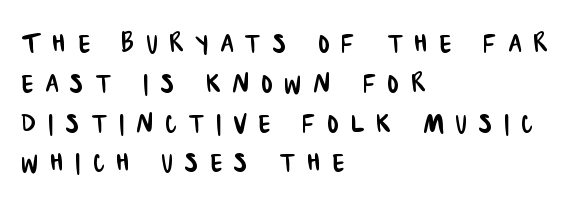
Type without underlining. The letters are spread apart with noticeably loose tracking. These lines are set flush left with a ragged right edge. Varying glyph widths throughout — classic text-font behaviour. Note: no serifs on the glyphs.
